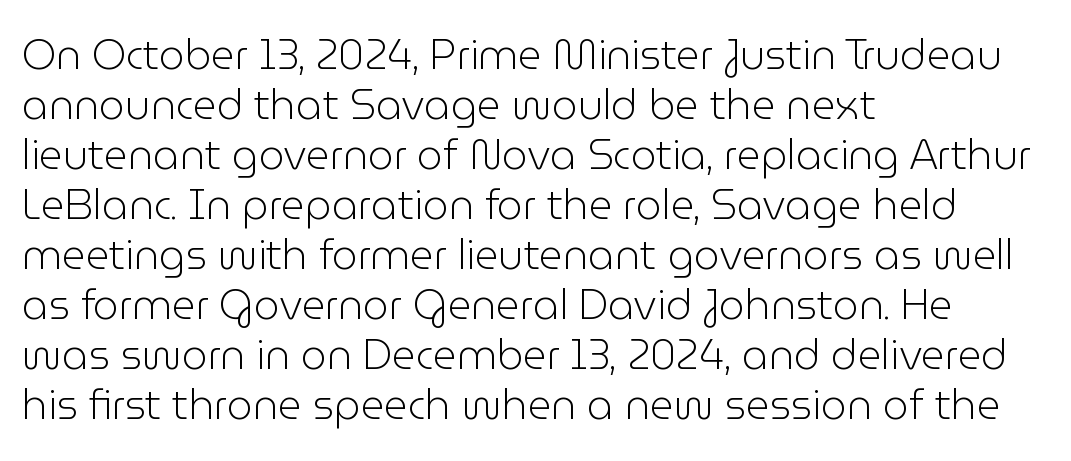
{"serif": "no", "italic": "no", "bold": "no", "weight": "light", "width": "normal", "stroke_contrast": "low", "x_height": "medium", "monospaced": "no", "underline": "no", "align": "left", "line_spacing_ratio": 1.22, "letter_spacing": "normal", "letter_spacing_em": 0.0, "glyph_px": 41}
